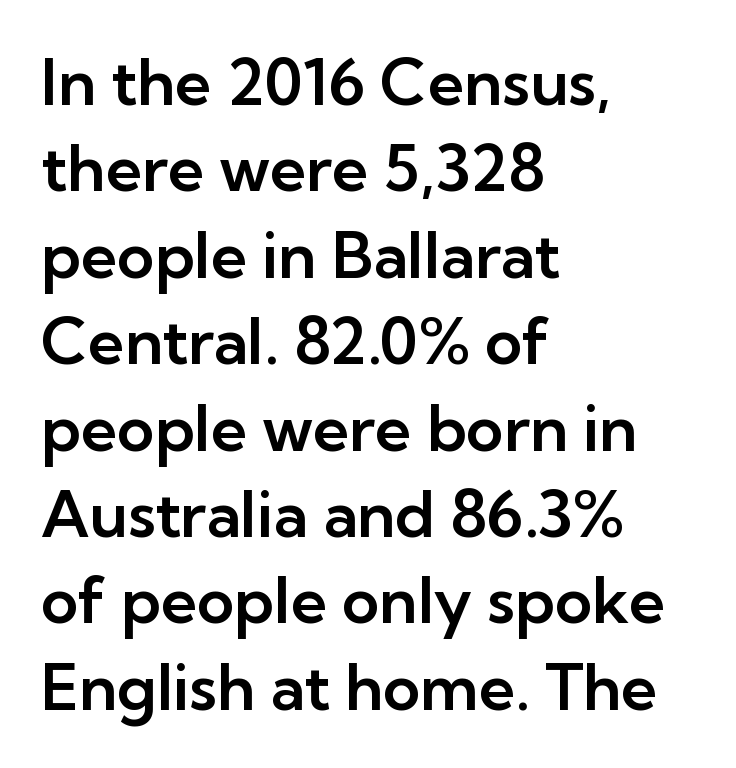
The image shows 64 px sans-serif type, upright; set left-aligned, normal line spacing (1.35x), normal letter spacing, not underlined; low stroke contrast and a medium x-height.
